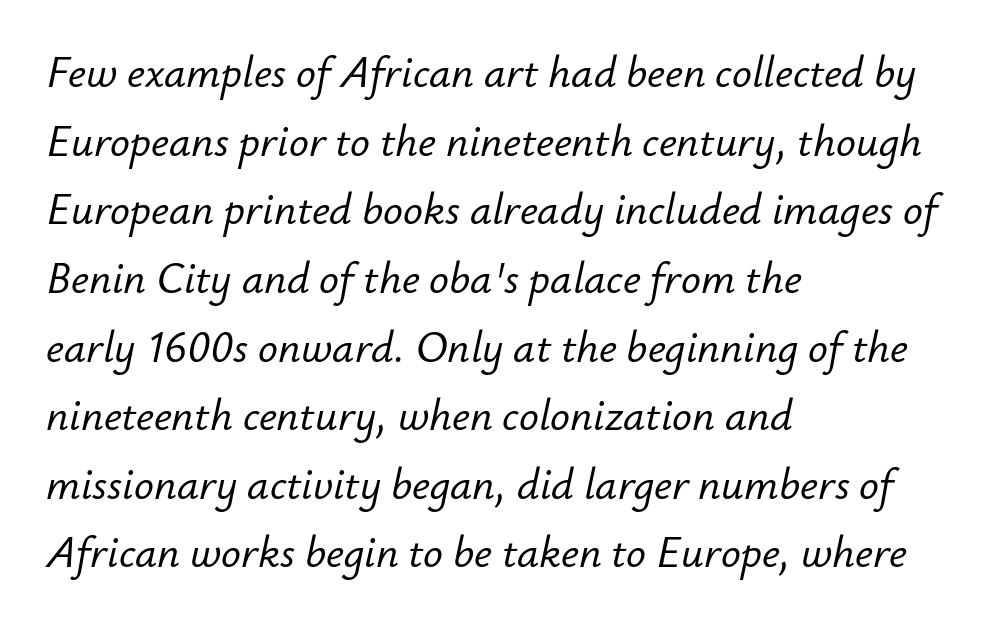
{"italic": "yes", "lean": "right", "slant_degrees": 12, "width": "normal", "stroke_contrast": "low", "x_height": "small", "monospaced": "no", "underline": "no", "align": "left", "line_spacing": "normal", "line_spacing_ratio": 1.56, "letter_spacing": "normal", "letter_spacing_em": 0.0, "glyph_px": 44}
